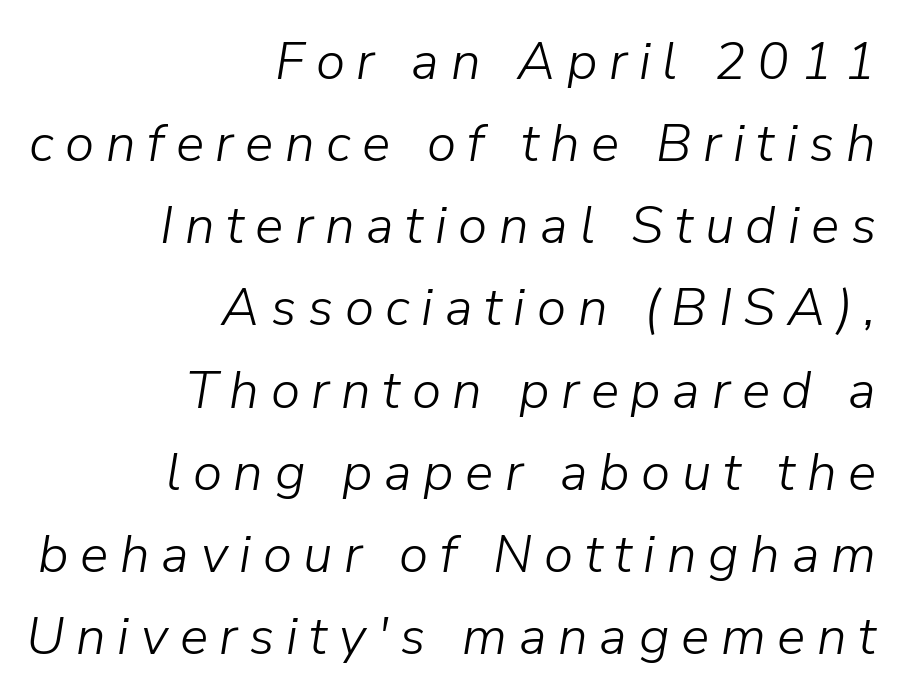
Just letters on the line, the space beneath them empty. Is this a fixed-width face? No — the glyphs have proportional, varying widths. The typesetter chose a ragged-left arrangement here. The line-height multiplier appears to be the usual default. Style check: oblique.
